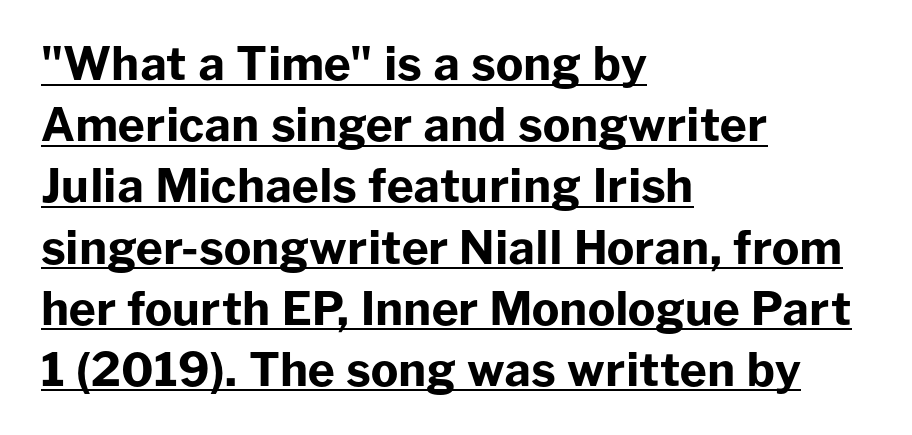
Students, note that the glyphs here touch the page at normal intervals. The glyphs are accompanied by a horizontal stroke just below them. Alignment: flush left. Reading down the column, the eye jumps a familiar distance to each next line.
